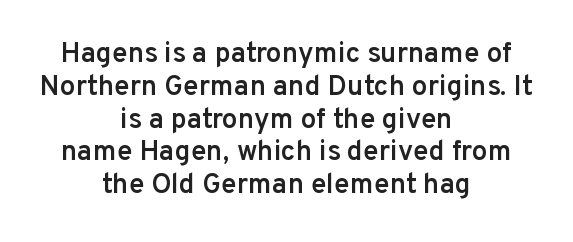
The image shows 28 px semibold sans-serif type, upright; set centered, line spacing 1.17x, normal letter spacing, not underlined; low stroke contrast and a medium x-height.
